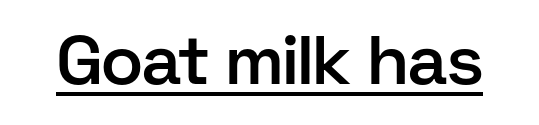
Typographically, this falls in the sans-serif category. The letters stand straight up with perfectly vertical stems. The letters advance in unequal steps, a hallmark of proportional type. The strokes are fattened partway — semibold, not bold. The specimen includes a rule beneath the text block's lines.
